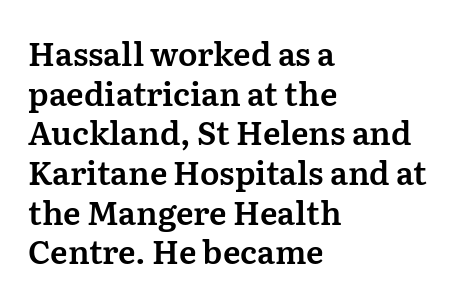
Q: Is the text italic (slanted)? A: No, it is upright.
Q: Is the typeface a serif or a sans-serif typeface? A: Serif.
Q: Is the text underlined? A: No.
Q: How is the paragraph aligned? A: Left-aligned.
Q: Is the spacing between letters normal or unusually wide? A: Normal.
Q: Width (condensed, normal, or wide)? A: Normal.
Q: Stroke contrast? A: Medium.
Q: x-height? A: Medium.
Q: Monospaced? A: No.
